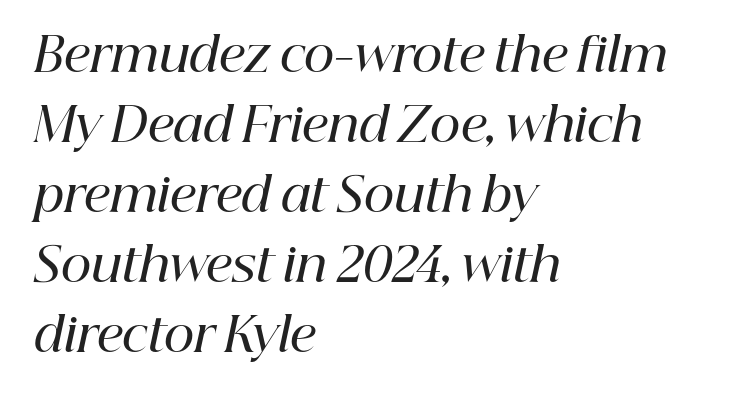
The image shows 47 px semibold serif type, italic (leaning right); set left-aligned, normal line spacing (1.49x), normal letter spacing, not underlined; high stroke contrast and a medium x-height.
